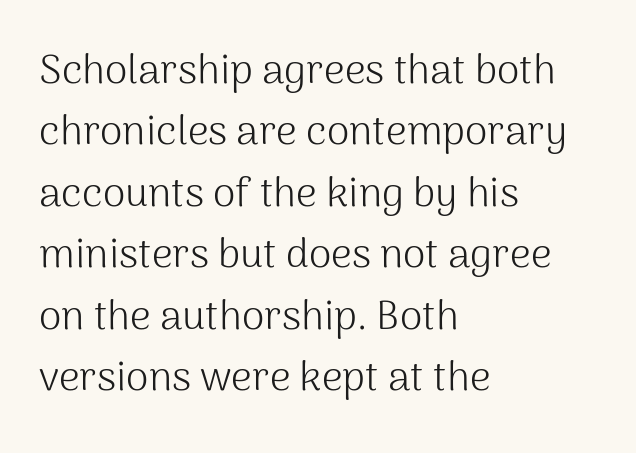
The image shows 41 px light sans-serif type, upright; set left-aligned, normal line spacing (1.5x), normal letter spacing, not underlined; medium stroke contrast and a medium x-height.
